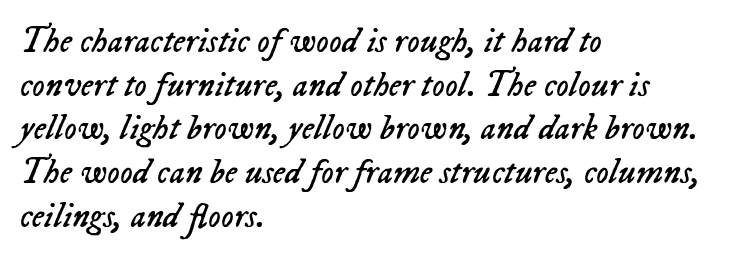
Vertically, the passage feels balanced, rows spaced as you'd expect. Is the type heavy? It reads as light-to-regular instead. Horizontal alignment here is leftward, the default for most running prose. Any mark beneath the type? The region is blank. Note the varied advance widths — an 'i' is clearly narrower than an 'm'.
